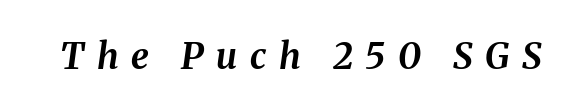
Compared with ordinary roman type, these characters are visibly tilted. The specimen omits any rule beneath the text block's lines. Heavy, bold letterforms. The passage shown is typed in a proportional face where columns would drift. The gaps between neighbouring characters are conspicuously large.
